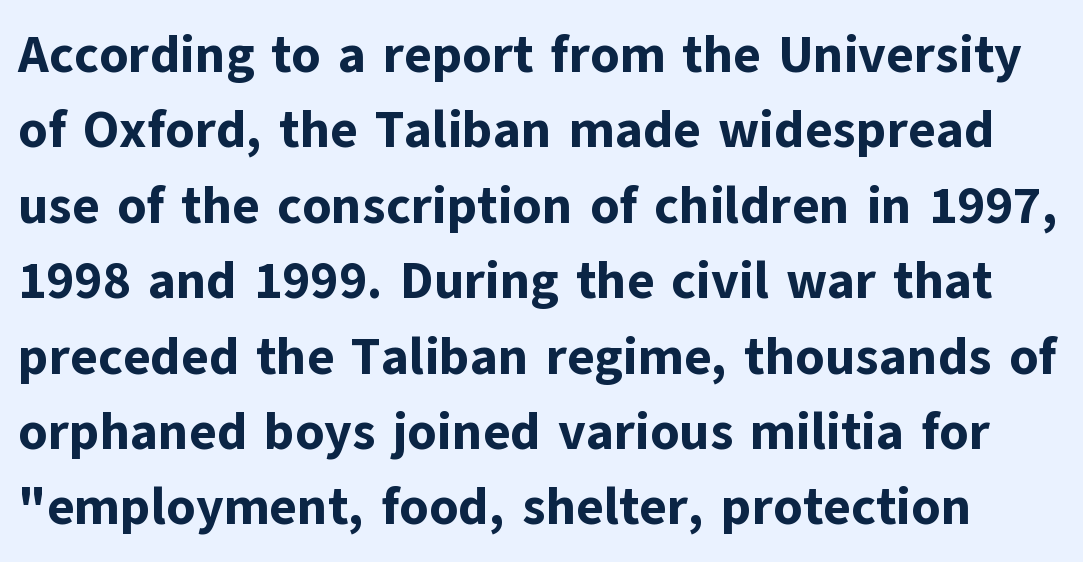
The image shows 52 px bold sans-serif type, upright; set normal line spacing (1.45x), normal letter spacing, not underlined; low stroke contrast and a medium x-height.
